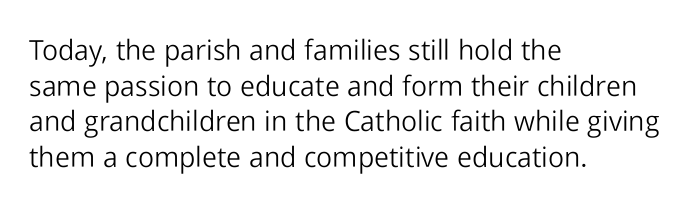
The horizontal fit of the characters is conventional and even. Left-aligned paragraph, ragged on the right. No word sits above an underline. Note the varied advance widths — an 'i' is clearly narrower than an 'm'.
